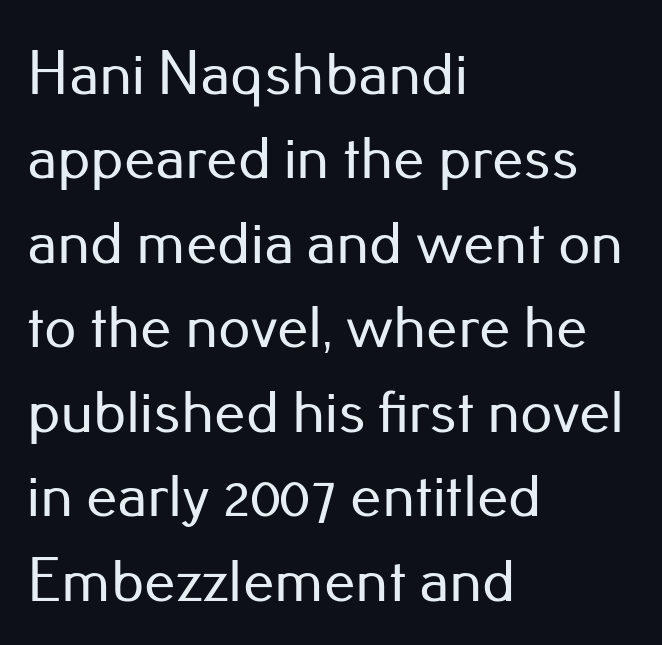
Descenders hang freely into open space. The line texture is even and compact thanks to regular tracking. Layout note: lines flush left. Posture: straight, roman, zero tilt. Type style note: lacks serifs. Character widths vary here, with narrow letters taking less room than wide ones.
